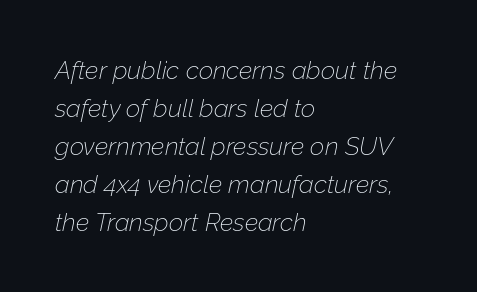
The vertical gap from one line to the next is medium. You could call the tracking neutral — neither tight nor loose. Bare-footed words on every line. Horizontal alignment here is leftward, the default for most running prose. Stems here are at most as thick as an everyday book face. Notice how the stems are inclined rather than vertical — that's the hallmark of italics.
